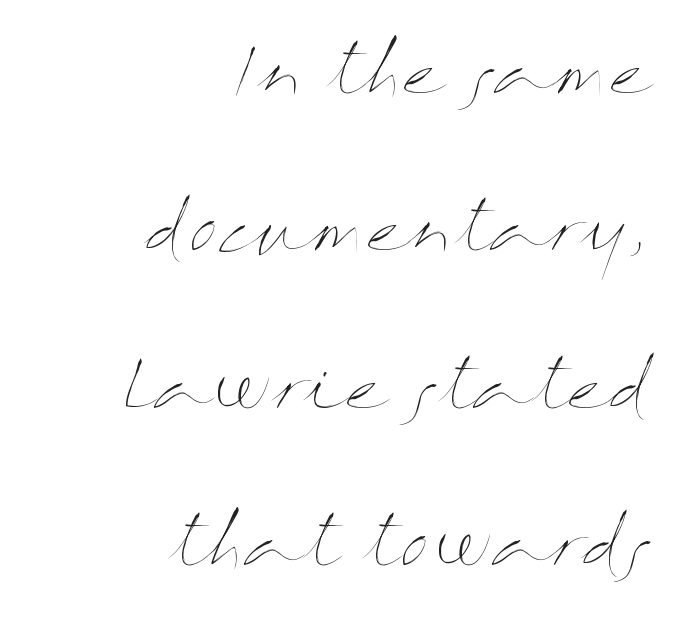
Q: Is the text bold? A: No.
Q: Is the text italic (slanted)? A: Yes.
Q: Is the text underlined? A: No.
Q: How is the paragraph aligned? A: Right-aligned.
Q: Is the spacing between letters normal or unusually wide? A: Normal.
Q: Is the spacing between lines tight, normal or loose? A: Loose.
Q: Width (condensed, normal, or wide)? A: Wide.
Q: Stroke contrast? A: Medium.
Q: x-height? A: Medium.
Q: Monospaced? A: No.
